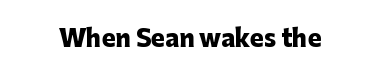
Notice how thick the strokes are: this is what a full bold looks like. In terms of letterspacing, this is plain default setting. The specimen omits any rule beneath the text block's lines. The lettering stays uniformly vertical, giving the passage a roman look.
